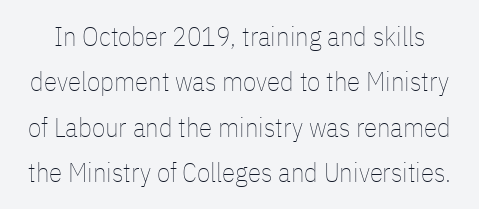
{"italic": "no", "bold": "no", "underline": "no", "line_spacing": "normal", "line_spacing_ratio": 1.68, "letter_spacing": "normal", "letter_spacing_em": 0.0, "glyph_px": 27}
